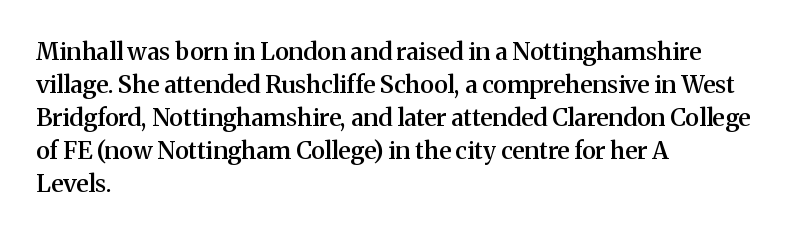
{"italic": "no", "bold": "semi", "underline": "no", "align": "left", "line_spacing": "normal", "line_spacing_ratio": 1.38, "letter_spacing": "normal", "letter_spacing_em": 0.0, "glyph_px": 24}
